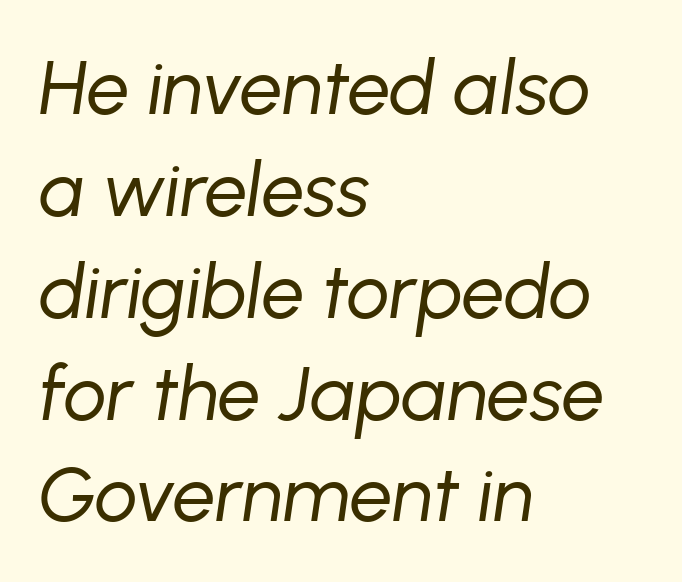
Q: Is the text bold? A: No.
Q: Is the text italic (slanted)? A: Yes, it leans right by about 8 degrees.
Q: Is the text underlined? A: No.
Q: How is the paragraph aligned? A: Left-aligned.
Q: Is the spacing between letters normal or unusually wide? A: Normal.
Q: Is the spacing between lines tight, normal or loose? A: Normal.
Q: Width (condensed, normal, or wide)? A: Normal.
Q: Stroke contrast? A: Low.
Q: x-height? A: Medium.
Q: Monospaced? A: No.
